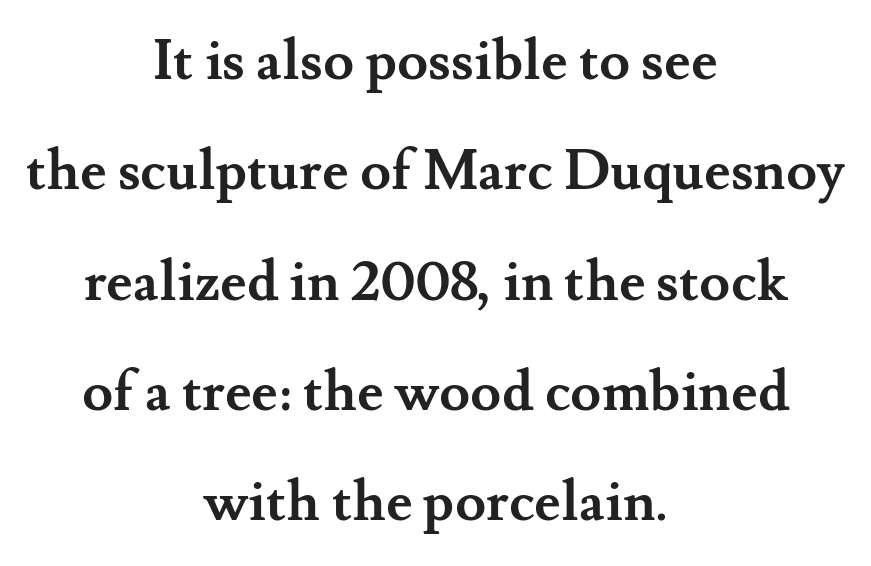
The image shows 56 px semibold serif type, upright; set centered, loose line spacing (1.97x), normal letter spacing, not underlined; medium stroke contrast and a small x-height.
